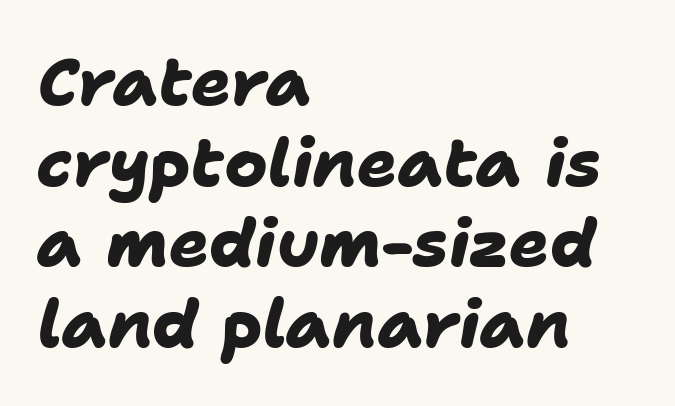
{"serif": "no", "bold": "yes", "weight": "heavy", "width": "normal", "stroke_contrast": "low", "x_height": "medium", "monospaced": "no", "underline": "no", "align": "left", "line_spacing_ratio": 1.22, "letter_spacing": "normal", "letter_spacing_em": 0.0, "glyph_px": 66}
